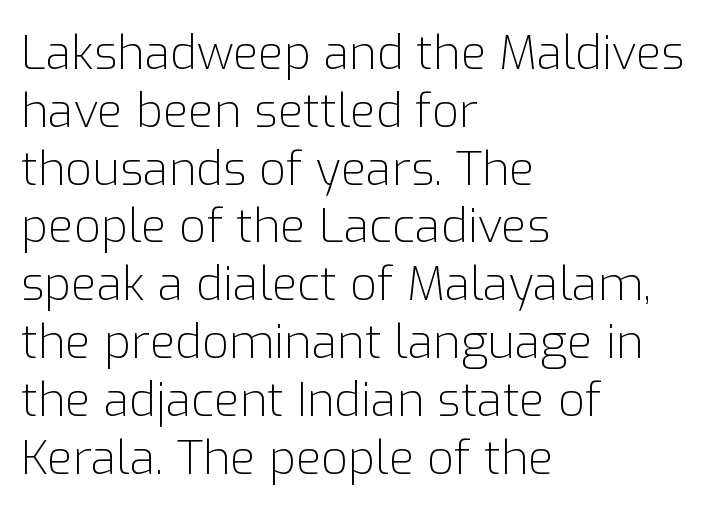
These lines are rendered in a variable-pitch font. Nothing sits at the stroke ends, so this counts as sans-serif. Letter spacing: default. Caption: multi-line text, flush left, ragged right. No heavy texture on the line: the type isn't bold. The specimen reads as upright at a glance.
